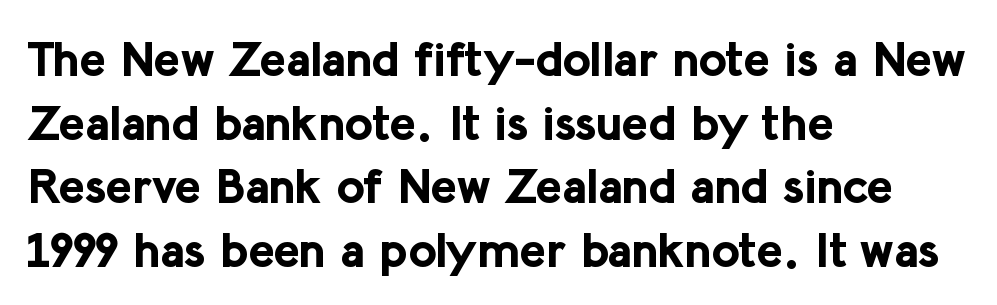
Regarding leading, the lines here are spaced in the standard way. Is this a fixed-width face? No — the glyphs have proportional, varying widths. Nope, not italic — everything's standing straight. There is no visible air inserted between adjacent glyphs.
